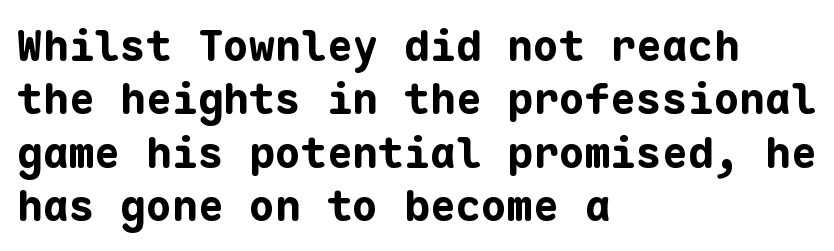
{"serif": "no", "italic": "no", "bold": "yes", "weight": "bold", "width": "normal", "stroke_contrast": "low", "x_height": "medium", "monospaced": "yes", "underline": "no", "align": "left", "line_spacing_ratio": 1.24, "letter_spacing": "normal", "letter_spacing_em": 0.0, "glyph_px": 43}
